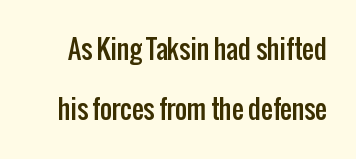
Q: Is the text italic (slanted)? A: No, it is upright.
Q: Is the text underlined? A: No.
Q: Is the spacing between letters normal or unusually wide? A: Normal.
Q: Is the spacing between lines tight, normal or loose? A: Loose.
